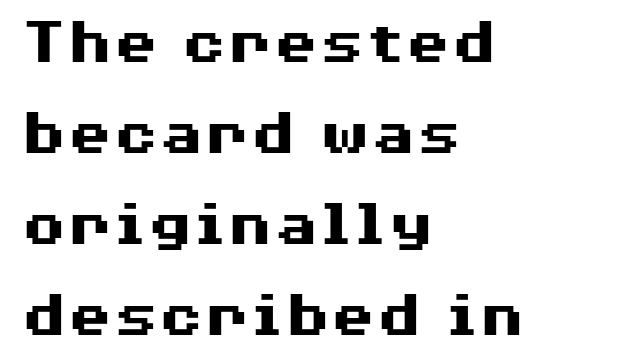
Q: Is the text bold? A: Yes.
Q: Is the text italic (slanted)? A: No, it is upright.
Q: Is the typeface a serif or a sans-serif typeface? A: Sans-serif.
Q: Is the text underlined? A: No.
Q: How is the paragraph aligned? A: Left-aligned.
Q: Is the spacing between letters normal or unusually wide? A: Normal.
Q: Is the spacing between lines tight, normal or loose? A: Normal.
Q: Width (condensed, normal, or wide)? A: Wide.
Q: Stroke contrast? A: Medium.
Q: x-height? A: Medium.
Q: Monospaced? A: No.
